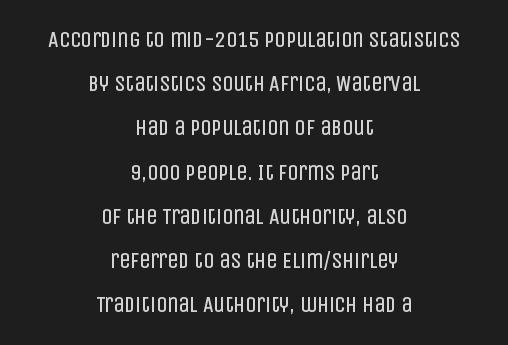
The image shows 22 px text type, upright; set centered, loose line spacing (2.01x), normal letter spacing, not underlined.
